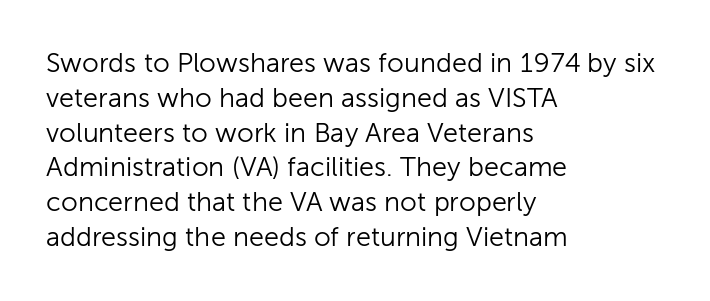
{"italic": "no", "bold": "no", "underline": "no", "align": "left", "line_spacing": "normal", "line_spacing_ratio": 1.29, "letter_spacing": "normal", "letter_spacing_em": 0.0, "glyph_px": 27}
